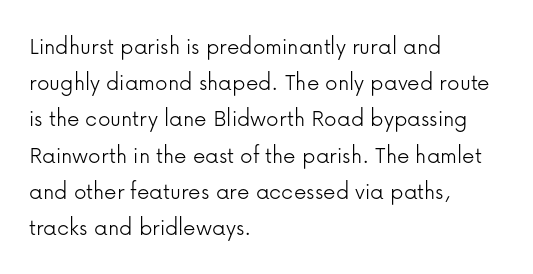
Q: Is the text bold? A: No.
Q: Is the text italic (slanted)? A: No, it is upright.
Q: Is the text underlined? A: No.
Q: How is the paragraph aligned? A: Left-aligned.
Q: Is the spacing between letters normal or unusually wide? A: Normal.
Q: Is the spacing between lines tight, normal or loose? A: Normal.
